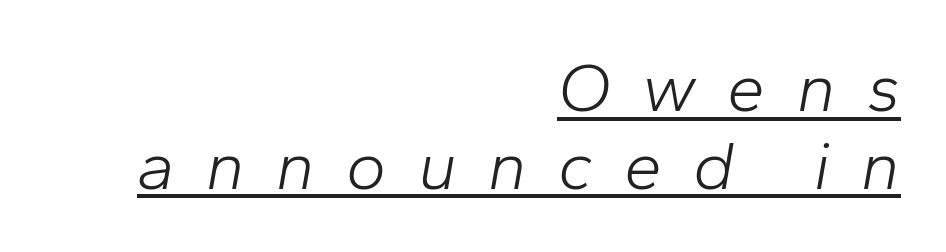
{"italic": "yes", "lean": "right", "slant_degrees": 10, "bold": "no", "weight": "light", "width": "normal", "stroke_contrast": "low", "x_height": "medium", "monospaced": "no", "underline": "yes", "align": "right", "line_spacing": "tight", "line_spacing_ratio": 1.14, "letter_spacing": "wide", "letter_spacing_em": 0.46, "glyph_px": 68}
